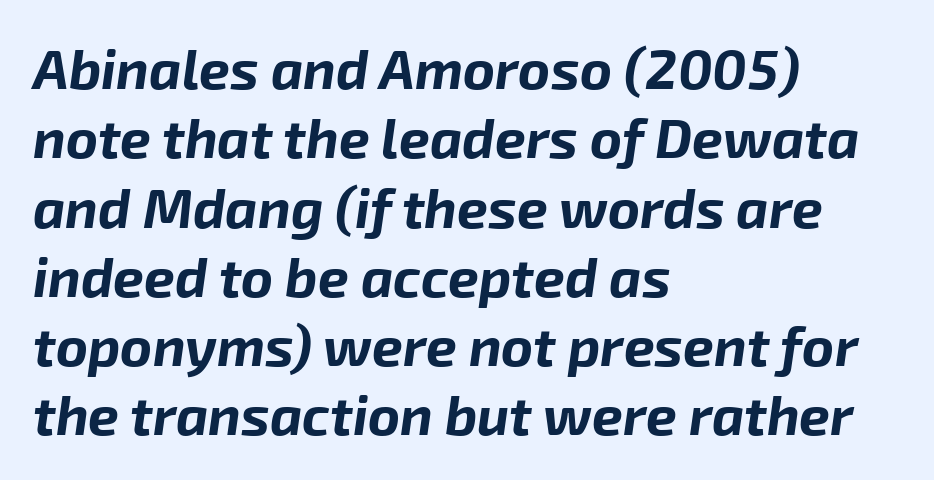
{"italic": "yes", "lean": "right", "slant_degrees": 8, "bold": "yes", "weight": "bold", "width": "normal", "stroke_contrast": "low", "x_height": "medium", "monospaced": "no", "underline": "no", "align": "left", "line_spacing": "normal", "line_spacing_ratio": 1.26, "letter_spacing": "normal", "letter_spacing_em": 0.0, "glyph_px": 55}
